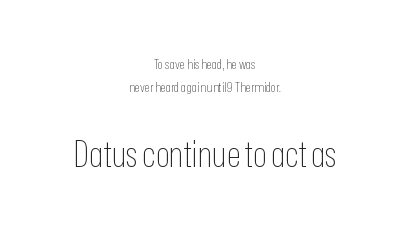
Grotesque or geometric, the face here clearly has no serifs. This layout puts the modest block above and the oversized block below. Is there much room between lines? A standard amount, neither cramped nor airy. Neither beginnings nor endings align; midpoints do.
